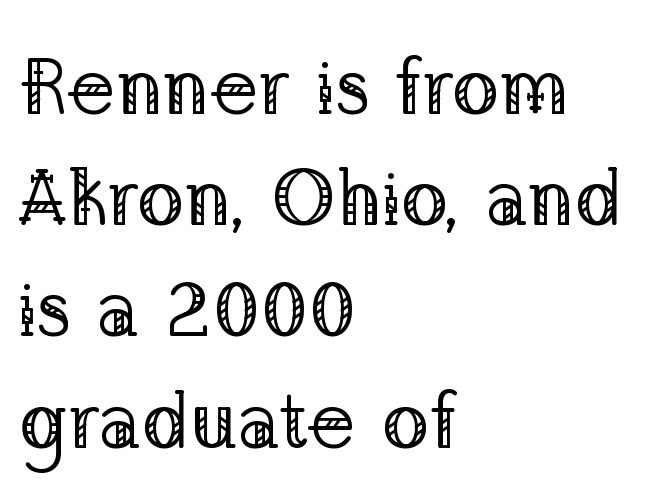
The image shows 80 px regular-weight serif type, upright; set left-aligned, normal line spacing (1.39x), normal letter spacing, not underlined; low stroke contrast and a medium x-height.
